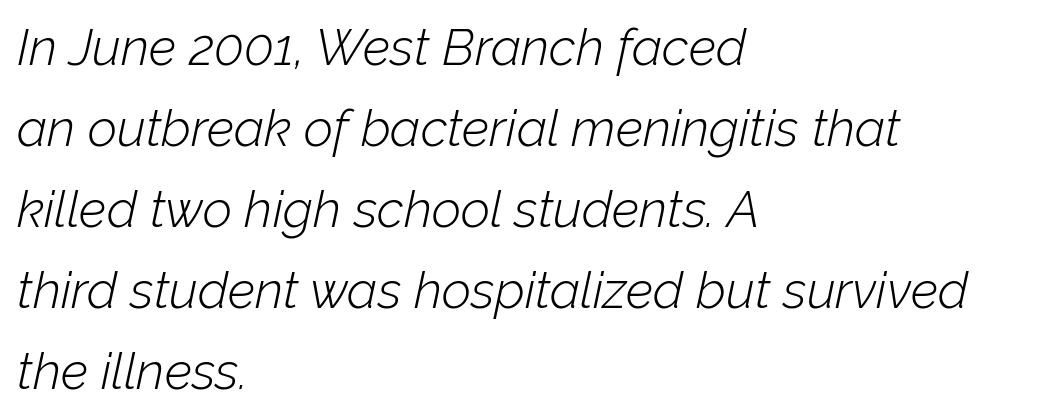
A quiet, ordinary-to-light weight characterises the typeface. Descenders are the only things crossing below the line. Words appear dense and cohesive because spacing is normal. If you measured baseline to baseline, you'd find a middling distance.
